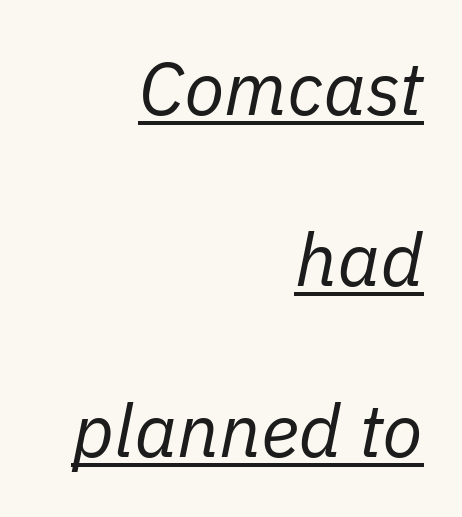
The image shows 74 px regular-weight type, italic (leaning right); set right-aligned, loose line spacing (2.31x), normal letter spacing, underlined; low stroke contrast and a medium x-height.
